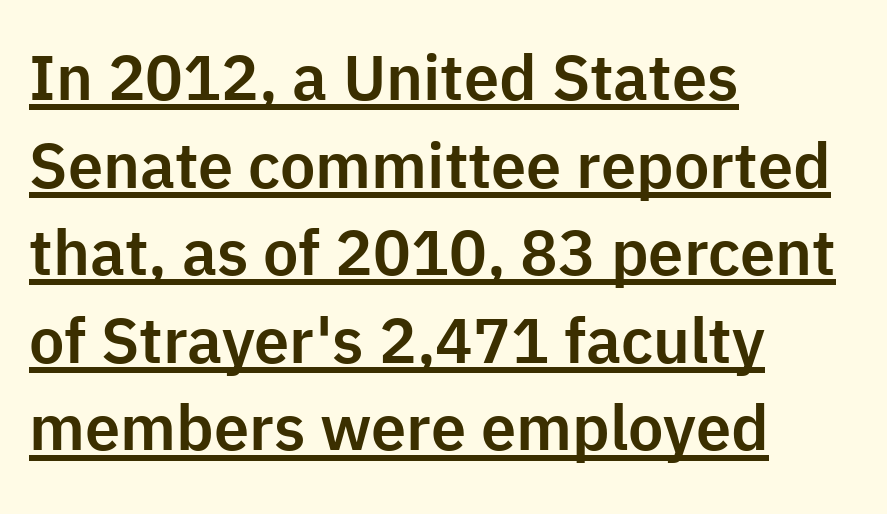
The passage shown is typed in a proportional face where columns would drift. Honestly, the row spacing looks completely unremarkable. This sample is left-justified, so line endings fall wherever the words run out. Nothing sits at the stroke ends, so this counts as sans-serif. Quick note: not italic, upright.
